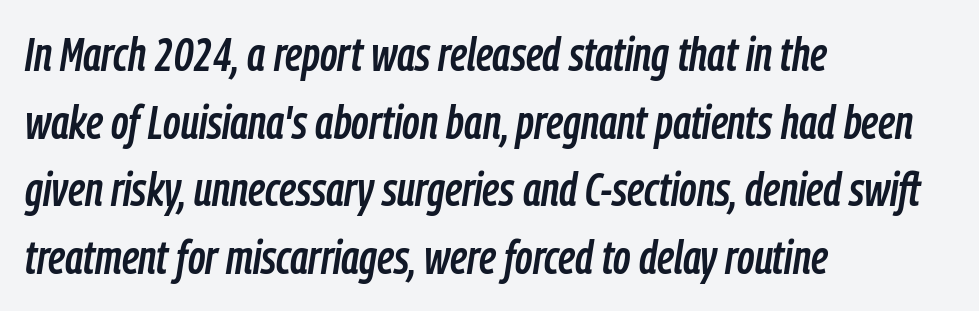
The horizontal fit of the characters is conventional and even. Students, observe: this is what conventionally led text looks like. You could not count columns in this text — the font is proportionally spaced. Clear beneath every line of the passage.
